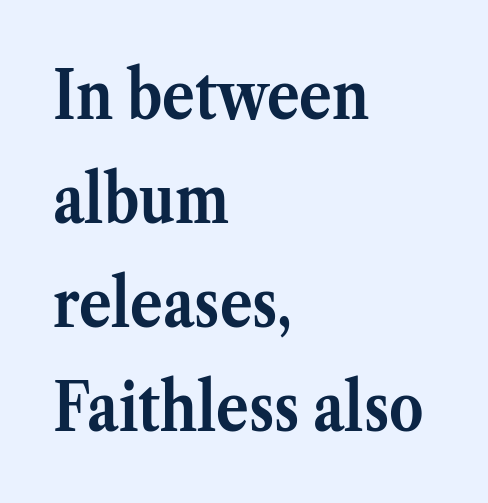
Q: Is the text bold? A: Yes.
Q: Is the text italic (slanted)? A: No, it is upright.
Q: Is the typeface a serif or a sans-serif typeface? A: Serif.
Q: Is the text underlined? A: No.
Q: How is the paragraph aligned? A: Left-aligned.
Q: Is the spacing between letters normal or unusually wide? A: Normal.
Q: Is the spacing between lines tight, normal or loose? A: Normal.
Q: Width (condensed, normal, or wide)? A: Normal.
Q: Stroke contrast? A: Medium.
Q: x-height? A: Medium.
Q: Monospaced? A: No.
